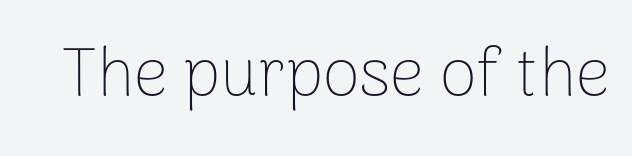
Q: Is the text bold? A: No.
Q: Is the text italic (slanted)? A: No, it is upright.
Q: Is the typeface a serif or a sans-serif typeface? A: Sans-serif.
Q: Is the text underlined? A: No.
Q: Is the spacing between letters normal or unusually wide? A: Normal.
Q: Width (condensed, normal, or wide)? A: Normal.
Q: Stroke contrast? A: Low.
Q: x-height? A: Medium.
Q: Monospaced? A: No.
